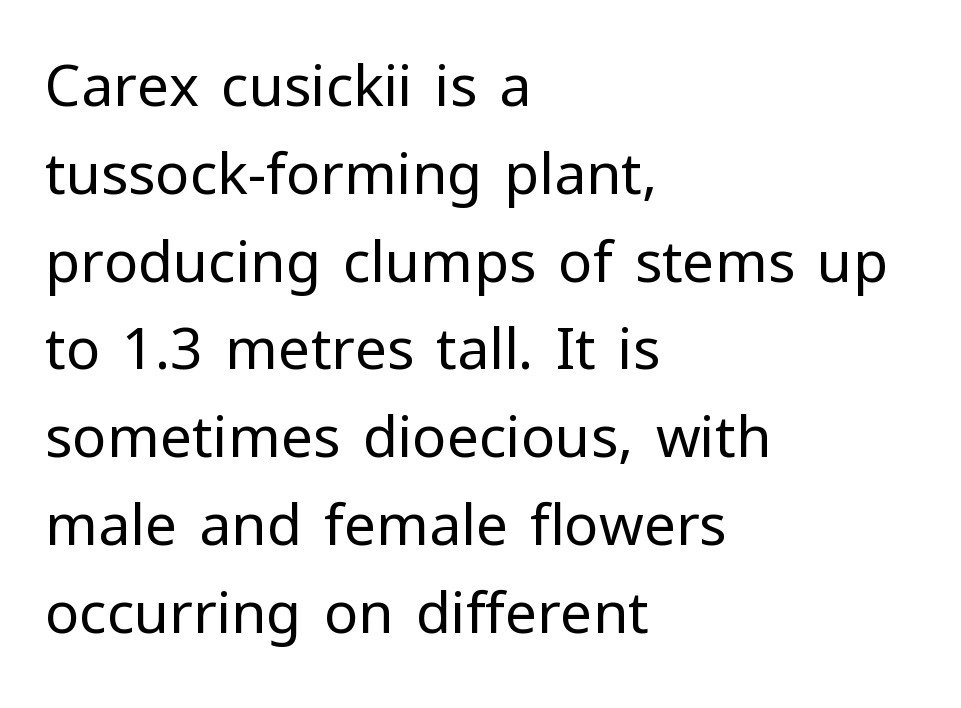
The image shows 57 px regular-weight sans-serif type, upright; set left-aligned, normal line spacing (1.54x), normal letter spacing, not underlined; low stroke contrast and a medium x-height.
